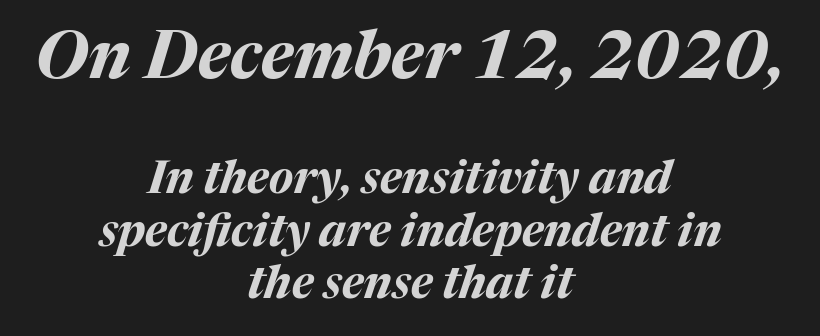
{"italic": "yes", "lean": "right", "slant_degrees": 17, "bold": "yes", "weight": "bold", "width": "normal", "stroke_contrast": "medium", "x_height": "medium", "monospaced": "no", "underline": "no", "align": "center", "line_spacing_ratio": 1.17, "letter_spacing": "normal", "letter_spacing_em": 0.0, "larger_block": "first", "size_ratio": 1.49, "glyph_px": 67}
